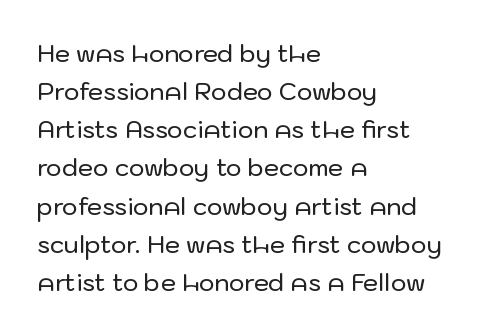
Q: Is the text italic (slanted)? A: No, it is upright.
Q: Is the text underlined? A: No.
Q: How is the paragraph aligned? A: Left-aligned.
Q: Is the spacing between letters normal or unusually wide? A: Normal.
Q: Is the spacing between lines tight, normal or loose? A: Normal.
